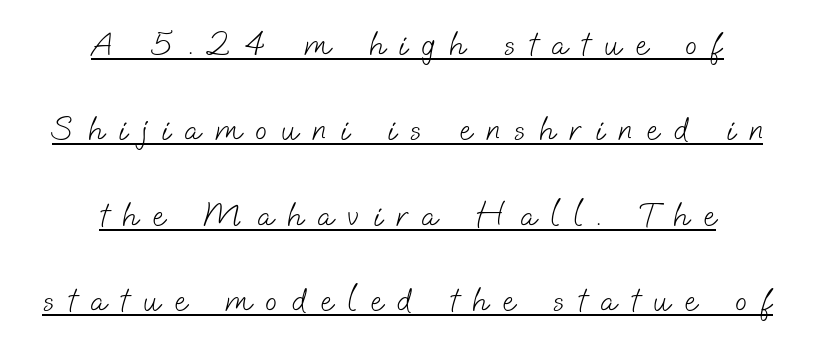
Q: Is the text bold? A: No.
Q: Is the typeface a serif or a sans-serif typeface? A: Sans-serif.
Q: Is the text underlined? A: Yes.
Q: How is the paragraph aligned? A: Centered.
Q: Is the spacing between letters normal or unusually wide? A: Unusually wide.
Q: Is the spacing between lines tight, normal or loose? A: Loose.
Q: Width (condensed, normal, or wide)? A: Normal.
Q: Stroke contrast? A: Low.
Q: x-height? A: Small.
Q: Monospaced? A: No.
